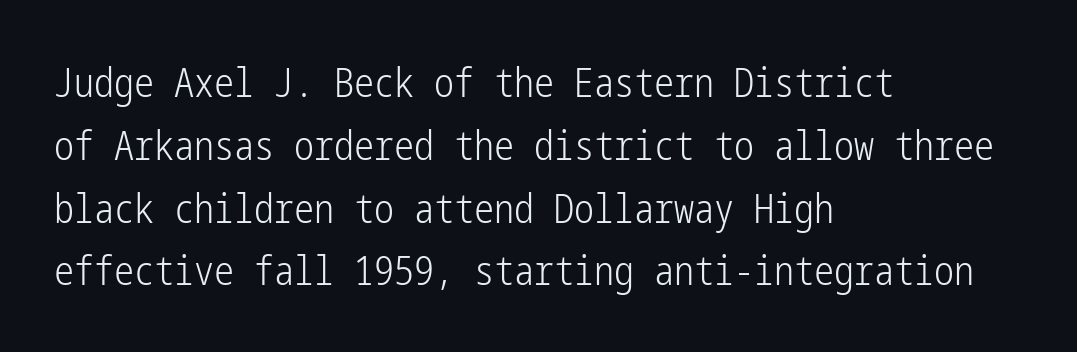
Q: Is the text bold? A: No.
Q: Is the text italic (slanted)? A: No, it is upright.
Q: Is the typeface a serif or a sans-serif typeface? A: Sans-serif.
Q: Is the text underlined? A: No.
Q: How is the paragraph aligned? A: Left-aligned.
Q: Is the spacing between letters normal or unusually wide? A: Normal.
Q: Is the spacing between lines tight, normal or loose? A: Normal.
Q: Width (condensed, normal, or wide)? A: Condensed.
Q: Stroke contrast? A: Low.
Q: x-height? A: Medium.
